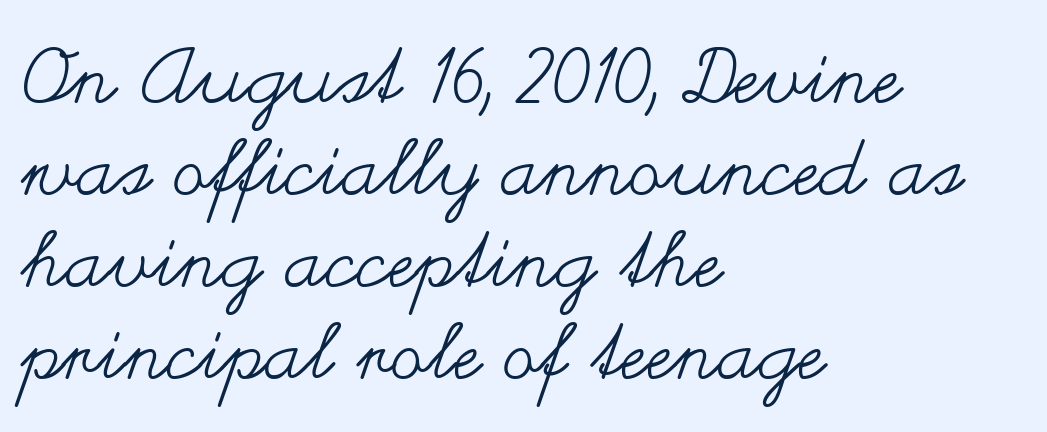
The image shows 76 px regular-weight, wide type; set left-aligned, line spacing 1.21x, normal letter spacing, not underlined; medium stroke contrast and a small x-height.
